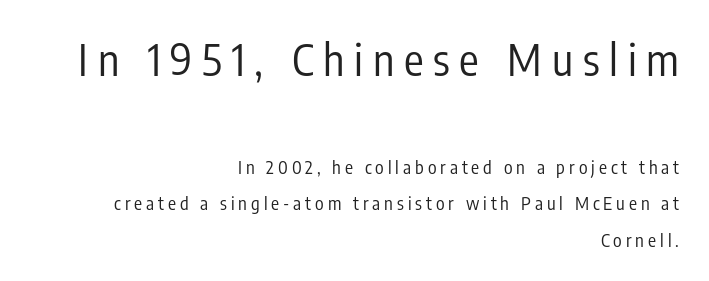
Q: Is the text bold? A: No.
Q: Is the text italic (slanted)? A: No, it is upright.
Q: Is the typeface a serif or a sans-serif typeface? A: Sans-serif.
Q: Is the text underlined? A: No.
Q: How is the paragraph aligned? A: Right-aligned.
Q: Is the spacing between letters normal or unusually wide? A: Unusually wide.
Q: Is the spacing between lines tight, normal or loose? A: Loose.
Q: Which block of text is set in a larger size, the first (top) or the second (bottom)? A: The first (top) one.
Q: Width (condensed, normal, or wide)? A: Condensed.
Q: Stroke contrast? A: Low.
Q: x-height? A: Medium.
Q: Monospaced? A: No.
